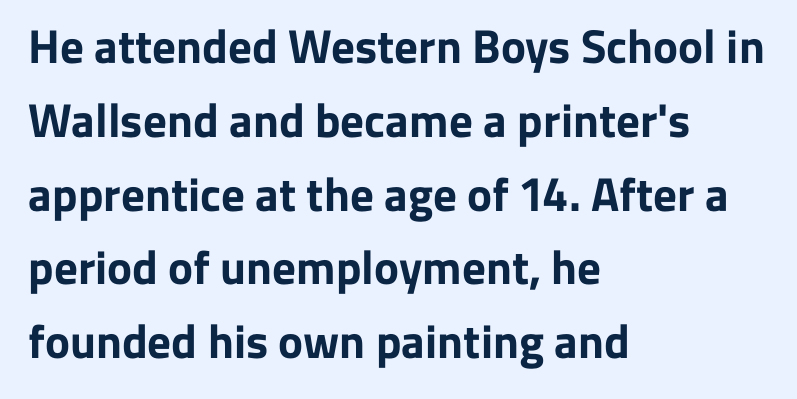
The image shows 47 px bold sans-serif type, upright; set left-aligned, normal line spacing (1.57x), normal letter spacing, not underlined; low stroke contrast and a medium x-height.
